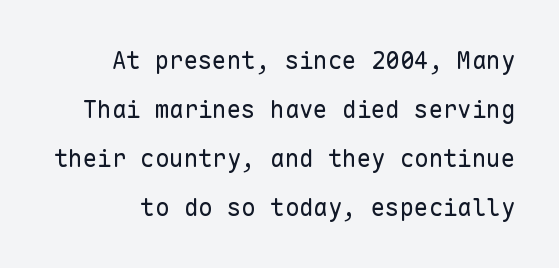
Q: Is the text bold? A: No.
Q: Is the text italic (slanted)? A: No, it is upright.
Q: Is the text underlined? A: No.
Q: Is the spacing between letters normal or unusually wide? A: Normal.
Q: Is the spacing between lines tight, normal or loose? A: Loose.
